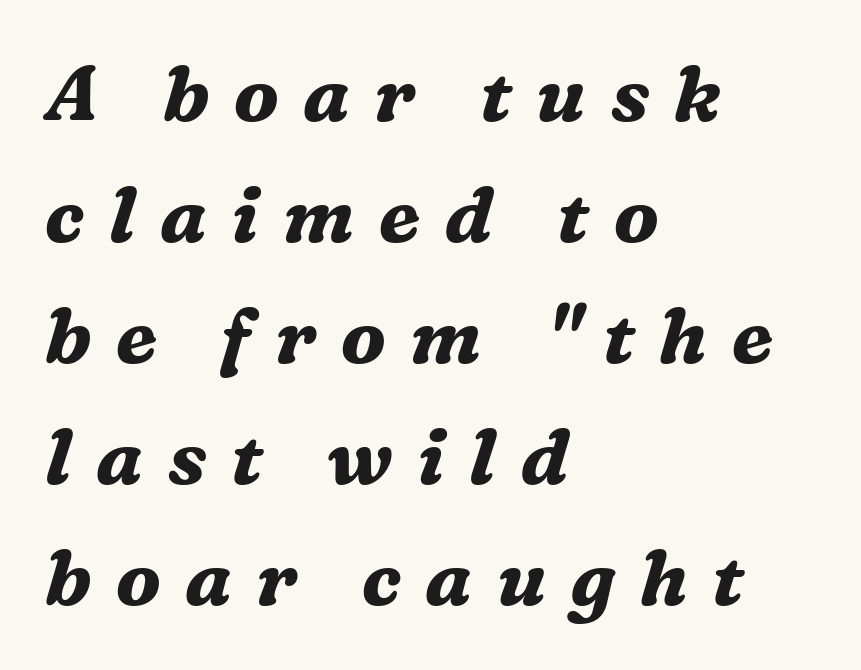
{"serif": "yes", "italic": "yes", "lean": "right", "slant_degrees": 16, "bold": "yes", "weight": "bold", "width": "normal", "stroke_contrast": "medium", "x_height": "medium", "monospaced": "no", "underline": "no", "align": "left", "line_spacing": "normal", "line_spacing_ratio": 1.57, "letter_spacing": "wide", "letter_spacing_em": 0.32, "glyph_px": 77}
